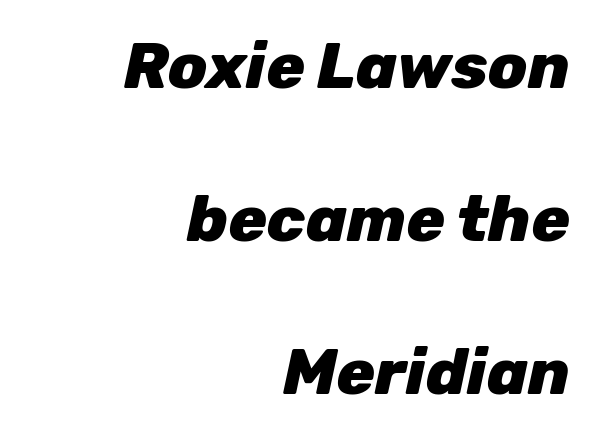
{"italic": "yes", "lean": "right", "slant_degrees": 12, "bold": "yes", "weight": "heavy", "width": "normal", "stroke_contrast": "low", "x_height": "medium", "monospaced": "no", "underline": "no", "align": "right", "line_spacing": "loose", "line_spacing_ratio": 2.39, "letter_spacing": "normal", "letter_spacing_em": 0.0, "glyph_px": 64}
